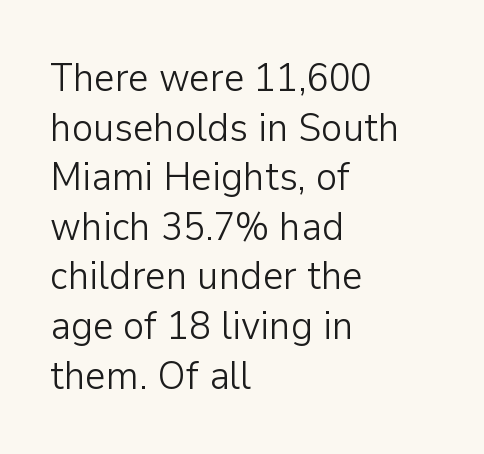
The image shows 40 px light sans-serif type, upright; set left-aligned, line spacing 1.24x, normal letter spacing, not underlined; low stroke contrast and a medium x-height.
